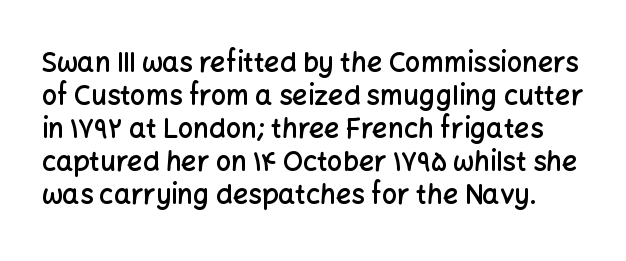
Q: Is the text bold? A: Semi-bold.
Q: Is the text italic (slanted)? A: No, it is upright.
Q: Is the text underlined? A: No.
Q: Is the spacing between letters normal or unusually wide? A: Normal.
